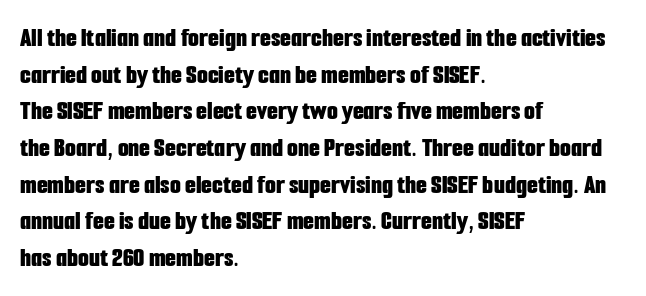
{"serif": "no", "italic": "no", "bold": "yes", "weight": "bold", "width": "condensed", "stroke_contrast": "low", "x_height": "medium", "monospaced": "no", "underline": "no", "align": "left", "line_spacing": "normal", "line_spacing_ratio": 1.31, "letter_spacing": "normal", "letter_spacing_em": 0.0, "glyph_px": 28}
